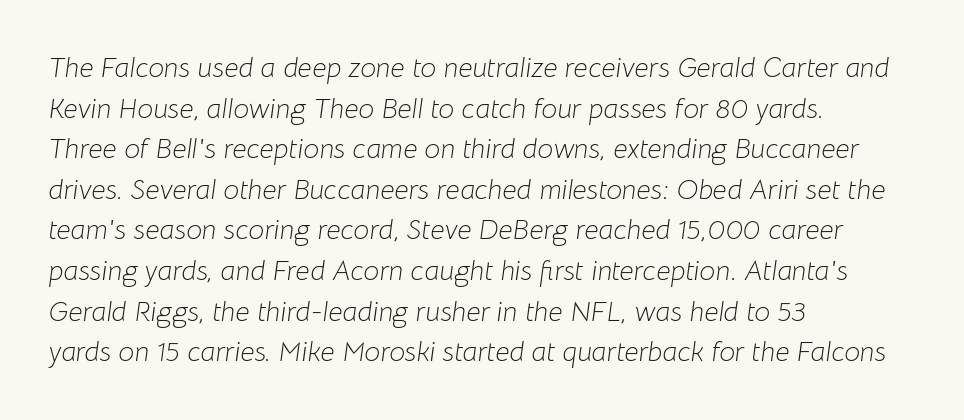
Q: Is the text bold? A: No.
Q: Is the text italic (slanted)? A: Yes, it leans right by about 8 degrees.
Q: Is the text underlined? A: No.
Q: How is the paragraph aligned? A: Left-aligned.
Q: Is the spacing between letters normal or unusually wide? A: Normal.
Q: Is the spacing between lines tight, normal or loose? A: Normal.
Q: Width (condensed, normal, or wide)? A: Normal.
Q: Stroke contrast? A: Low.
Q: x-height? A: Medium.
Q: Monospaced? A: No.
